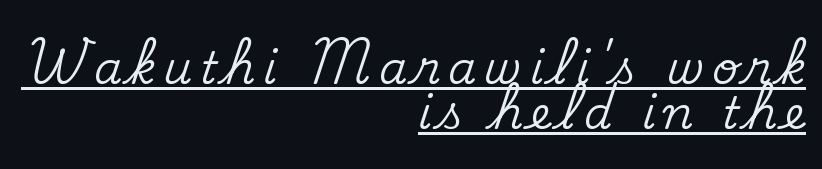
Q: Is the text italic (slanted)? A: Yes.
Q: Is the text underlined? A: Yes.
Q: How is the paragraph aligned? A: Right-aligned.
Q: Is the spacing between lines tight, normal or loose? A: Tight.
Q: Width (condensed, normal, or wide)? A: Normal.
Q: Stroke contrast? A: Medium.
Q: x-height? A: Small.
Q: Monospaced? A: No.
